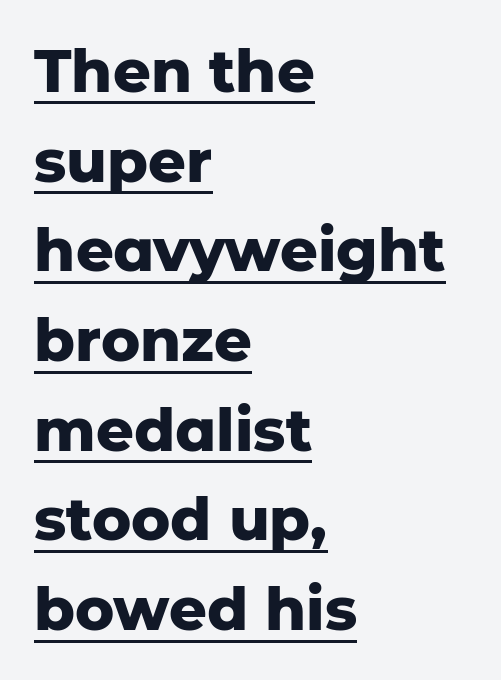
The image shows 59 px heavy sans-serif type, upright; set left-aligned, normal line spacing (1.52x), normal letter spacing, underlined; low stroke contrast and a medium x-height.
